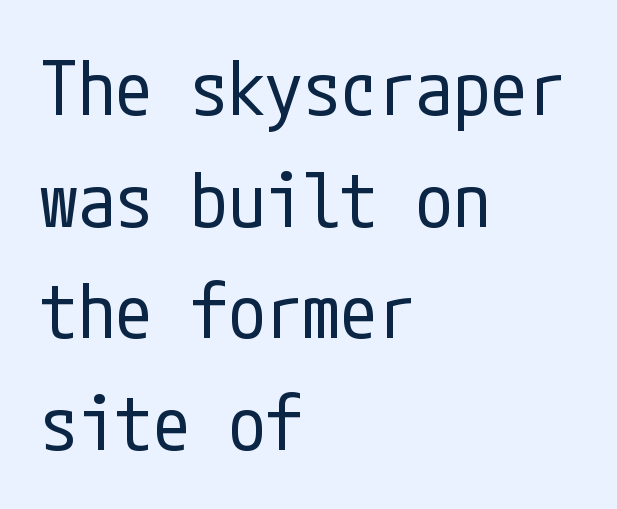
Ascenders rise straight up at ninety degrees. Is the letter spacing exaggerated? No — it looks like the ordinary default. A clean baseline with only descenders dipping below it. What's the leading like? Ordinary, nothing unusual.
